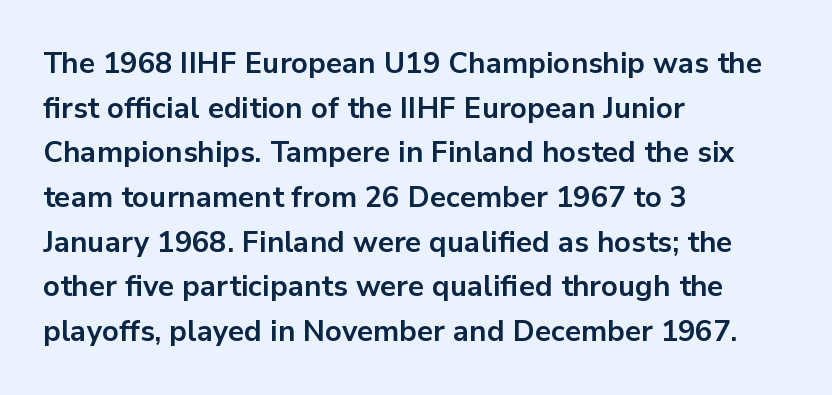
{"serif": "no", "italic": "no", "bold": "yes", "weight": "bold", "width": "normal", "stroke_contrast": "low", "x_height": "medium", "monospaced": "no", "underline": "no", "align": "left", "line_spacing": "normal", "line_spacing_ratio": 1.54, "letter_spacing": "normal", "letter_spacing_em": 0.0, "glyph_px": 29}
